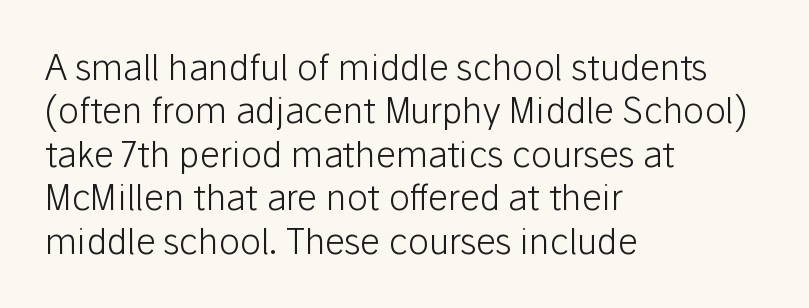
{"serif": "no", "italic": "no", "bold": "no", "weight": "light", "width": "normal", "stroke_contrast": "low", "x_height": "medium", "monospaced": "no", "underline": "no", "align": "left", "line_spacing_ratio": 1.24, "letter_spacing": "normal", "letter_spacing_em": 0.0, "glyph_px": 35}
